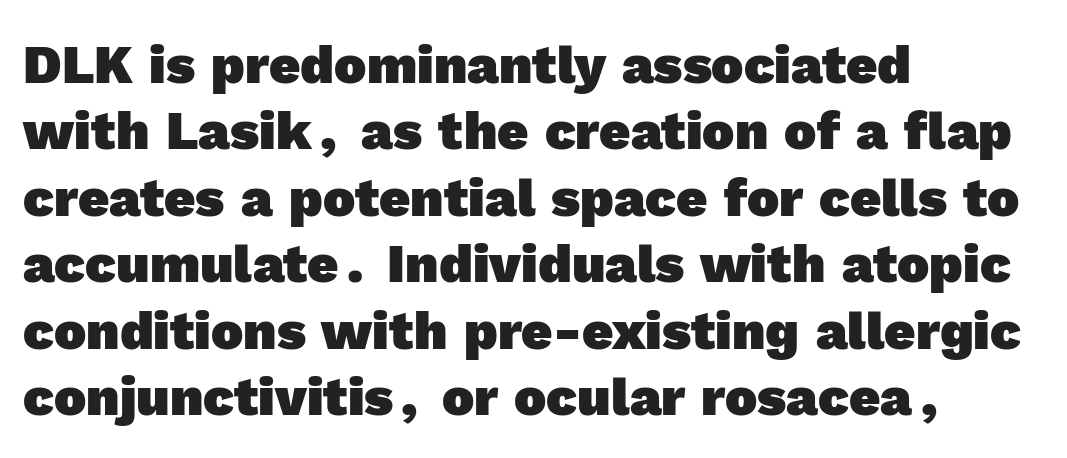
The image shows 54 px heavy sans-serif type; set left-aligned, line spacing 1.23x, normal letter spacing, not underlined; a medium x-height.
